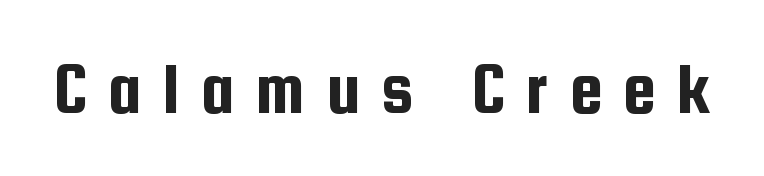
Unmarked baselines from the first word to the last. A typesetter would mark this as roman, not italic. Observe the wide spacing: letters keep a clear distance from each other. Note the varied advance widths — an 'i' is clearly narrower than an 'm'.
